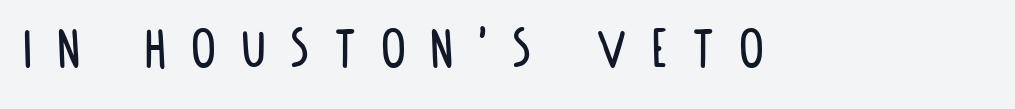
Q: Is the text italic (slanted)? A: No, it is upright.
Q: Is the typeface a serif or a sans-serif typeface? A: Sans-serif.
Q: Is the text underlined? A: No.
Q: Is the spacing between letters normal or unusually wide? A: Unusually wide.
Q: Width (condensed, normal, or wide)? A: Condensed.
Q: Stroke contrast? A: Low.
Q: x-height? A: Large.
Q: Monospaced? A: No.
